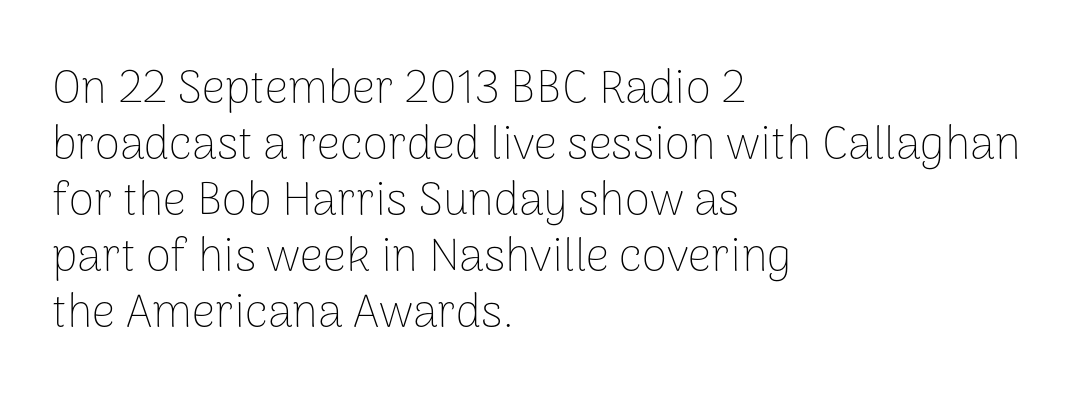
Q: Is the text bold? A: No.
Q: Is the text italic (slanted)? A: No, it is upright.
Q: Is the typeface a serif or a sans-serif typeface? A: Sans-serif.
Q: Is the text underlined? A: No.
Q: How is the paragraph aligned? A: Left-aligned.
Q: Is the spacing between letters normal or unusually wide? A: Normal.
Q: Width (condensed, normal, or wide)? A: Normal.
Q: Stroke contrast? A: Low.
Q: x-height? A: Medium.
Q: Monospaced? A: No.
